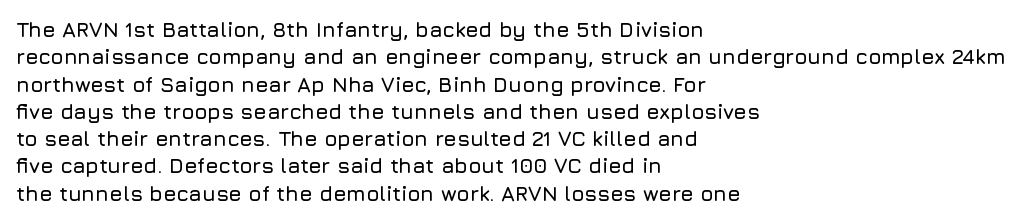
You could call the tracking neutral — neither tight nor loose. Honestly, there is no underline to notice here at all. This is roman type, the default non-slanted kind. Compared with a centered layout, this one pins lines to the left instead. Interline gaps are of average width in this sample.
